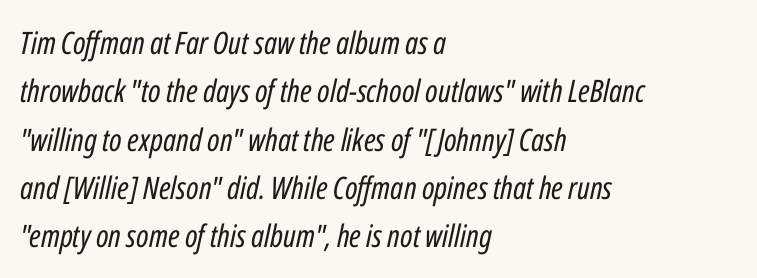
Q: Is the text bold? A: No.
Q: Is the text italic (slanted)? A: Yes, it leans right by about 12 degrees.
Q: Is the text underlined? A: No.
Q: How is the paragraph aligned? A: Left-aligned.
Q: Is the spacing between letters normal or unusually wide? A: Normal.
Q: Is the spacing between lines tight, normal or loose? A: Normal.
Q: Width (condensed, normal, or wide)? A: Condensed.
Q: Stroke contrast? A: Low.
Q: x-height? A: Medium.
Q: Monospaced? A: No.
